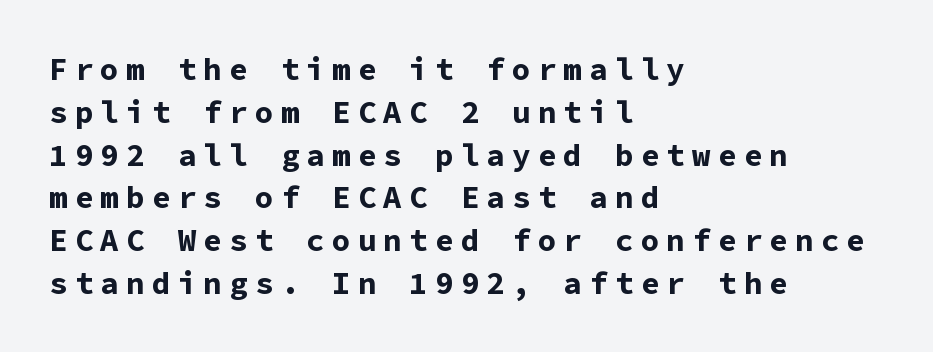
Q: Is the text bold? A: Yes.
Q: Is the text italic (slanted)? A: No, it is upright.
Q: Is the typeface a serif or a sans-serif typeface? A: Sans-serif.
Q: Is the text underlined? A: No.
Q: How is the paragraph aligned? A: Left-aligned.
Q: Is the spacing between letters normal or unusually wide? A: Unusually wide.
Q: Is the spacing between lines tight, normal or loose? A: Normal.
Q: Width (condensed, normal, or wide)? A: Normal.
Q: Stroke contrast? A: Low.
Q: x-height? A: Medium.
Q: Monospaced? A: Yes.
